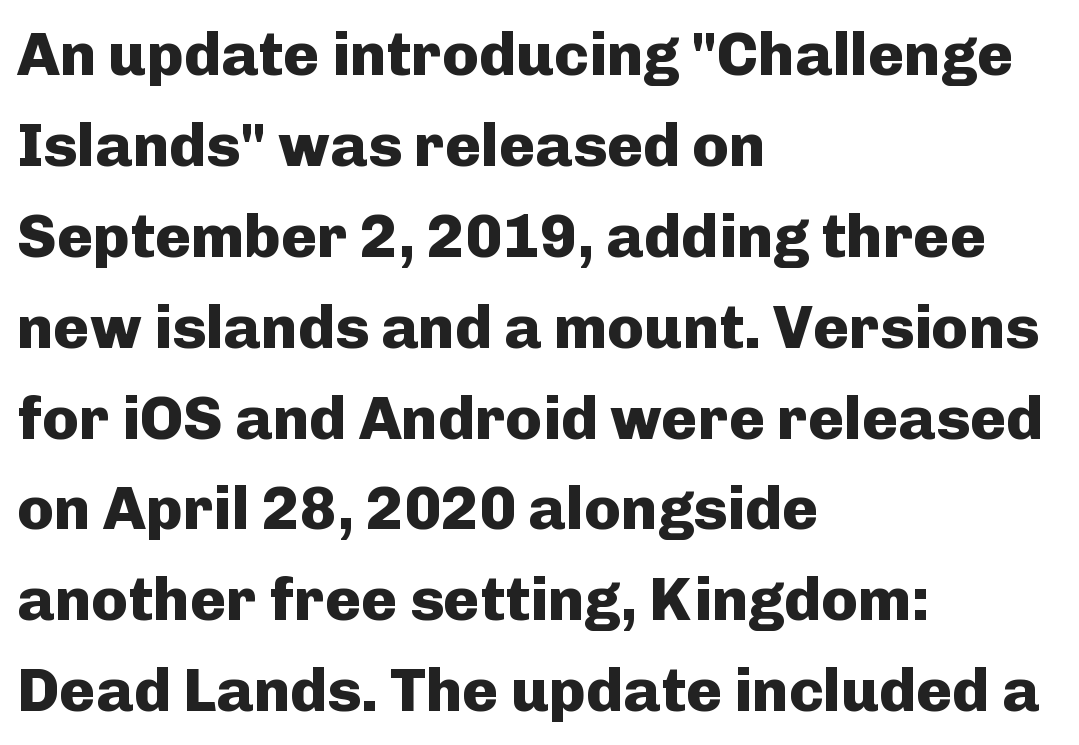
The image shows 61 px heavy sans-serif type, upright; set left-aligned, normal line spacing (1.49x), normal letter spacing, not underlined; low stroke contrast and a medium x-height.
